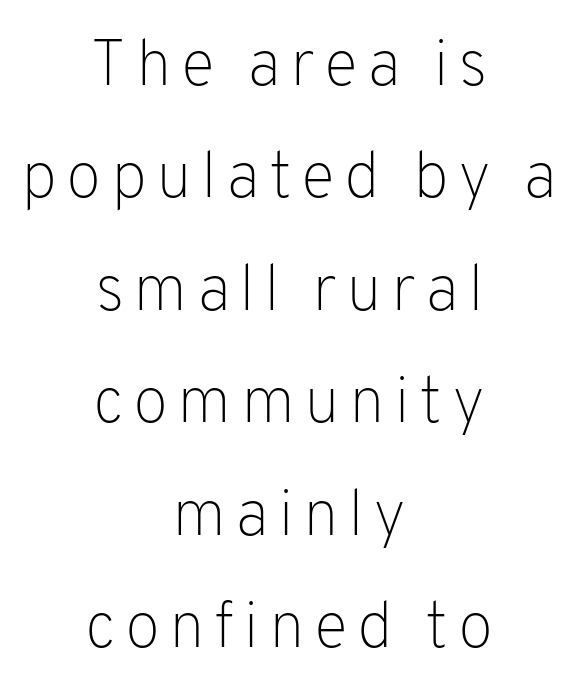
A typesetter would mark this as roman, not italic. The passage shown is typeset with a sans-serif family. The paragraph shown floats in the horizontal middle. Compared with a typical body face, this is equally light or lighter still. The gap between lines stays unmarked. The face used here is proportionally spaced, like ordinary book or web type.
